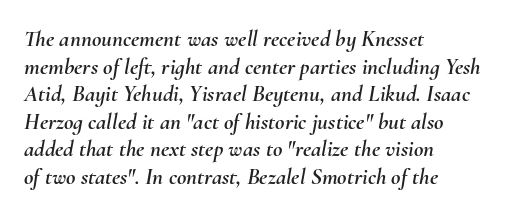
In terms of letterspacing, this is plain default setting. Characters are canted at an angle relative to the baseline's perpendicular. Bare-footed words on every line. Teacher's note: observe the even left margin — that is flush-left alignment.
